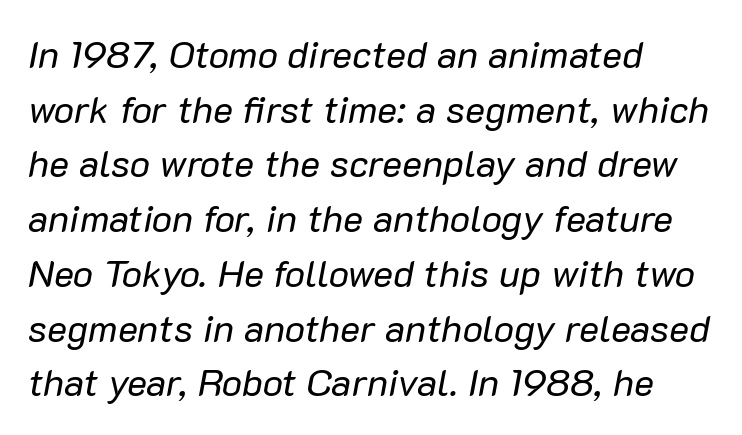
The font is comparable to plain body text, perhaps lighter. The baseline area is clear. Caption: multi-line text, flush left, ragged right. Italic: yes, the glyphs are oblique. The rows are spaced the way most documents space them. Tracking value appears to be zero — textbook default spacing.
